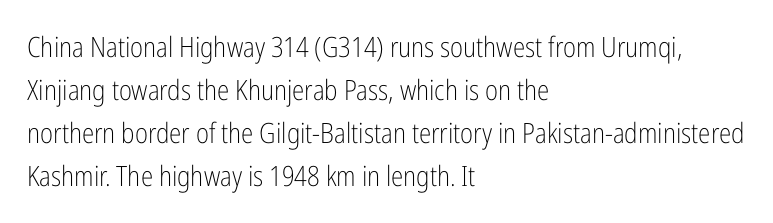
Q: Is the text bold? A: No.
Q: Is the text italic (slanted)? A: No, it is upright.
Q: Is the typeface a serif or a sans-serif typeface? A: Sans-serif.
Q: Is the text underlined? A: No.
Q: How is the paragraph aligned? A: Left-aligned.
Q: Is the spacing between letters normal or unusually wide? A: Normal.
Q: Is the spacing between lines tight, normal or loose? A: Normal.
Q: Width (condensed, normal, or wide)? A: Condensed.
Q: Stroke contrast? A: Low.
Q: x-height? A: Medium.
Q: Monospaced? A: No.
